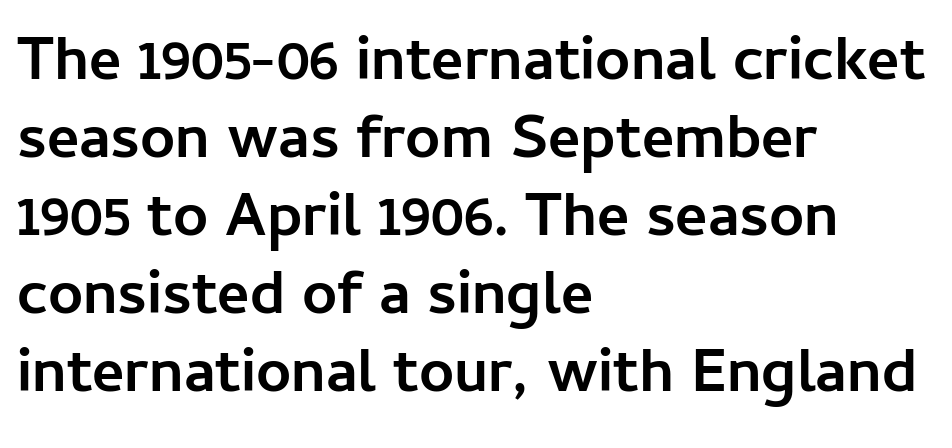
The image shows 62 px semibold sans-serif type, upright; set left-aligned, normal line spacing (1.26x), normal letter spacing, not underlined; low stroke contrast and a medium x-height.
